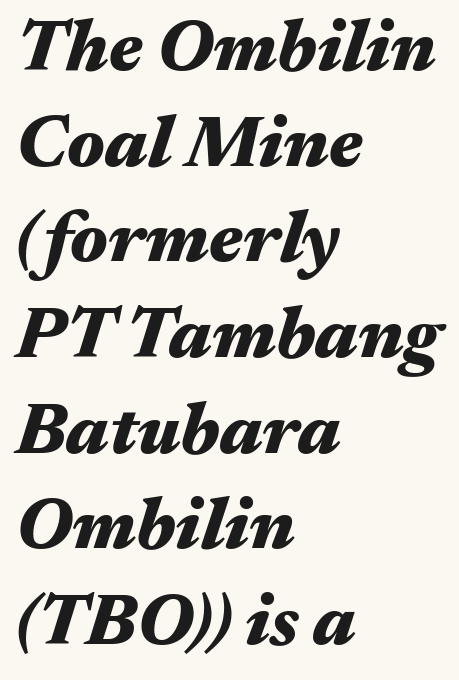
Q: Is the text bold? A: Yes.
Q: Is the text italic (slanted)? A: Yes, it leans right by about 17 degrees.
Q: Is the text underlined? A: No.
Q: How is the paragraph aligned? A: Left-aligned.
Q: Is the spacing between letters normal or unusually wide? A: Normal.
Q: Is the spacing between lines tight, normal or loose? A: Normal.
Q: Width (condensed, normal, or wide)? A: Wide.
Q: Stroke contrast? A: Medium.
Q: x-height? A: Medium.
Q: Monospaced? A: No.
